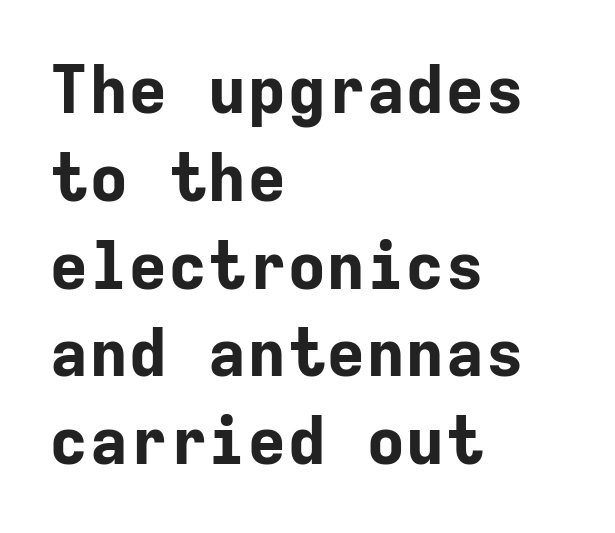
{"serif": "no", "italic": "no", "bold": "yes", "weight": "bold", "width": "normal", "stroke_contrast": "low", "x_height": "medium", "monospaced": "yes", "underline": "no", "align": "left", "line_spacing": "normal", "line_spacing_ratio": 1.33, "letter_spacing": "normal", "letter_spacing_em": 0.0, "glyph_px": 66}
